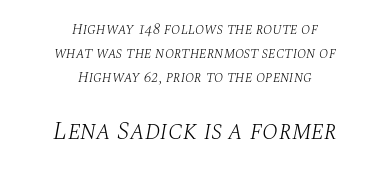
The image shows 26 px text type, italic (leaning right); set centered, normal line spacing (1.61x), normal letter spacing, not underlined; the second (bottom) block is 1.73x larger.
